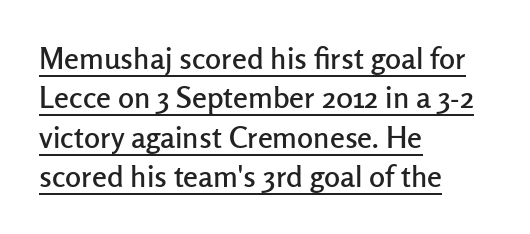
{"serif": "no", "italic": "no", "width": "normal", "stroke_contrast": "low", "x_height": "medium", "monospaced": "no", "underline": "yes", "align": "left", "line_spacing": "normal", "line_spacing_ratio": 1.31, "letter_spacing": "normal", "letter_spacing_em": 0.0, "glyph_px": 30}
